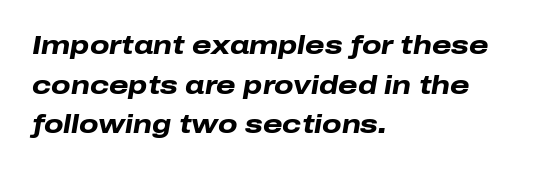
The image shows 25 px bold type, italic (leaning right); set left-aligned, normal line spacing (1.59x), normal letter spacing, not underlined.
